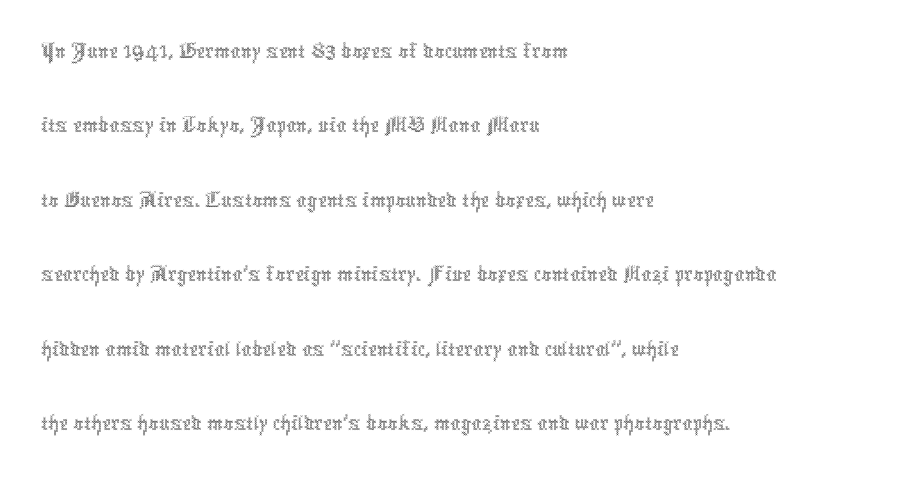
Quick note: interline space is typical. Is this a fixed-width face? No — the glyphs have proportional, varying widths. The weight tops out at a normal text grade. You could call the tracking neutral — neither tight nor loose.
